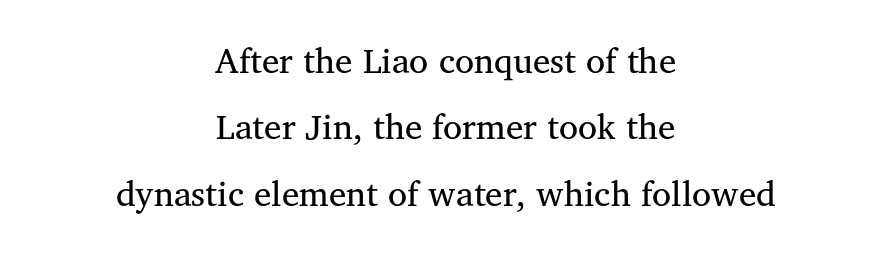
{"serif": "yes", "italic": "no", "bold": "no", "weight": "regular", "width": "normal", "stroke_contrast": "medium", "x_height": "medium", "monospaced": "no", "underline": "no", "align": "center", "line_spacing": "loose", "line_spacing_ratio": 1.9, "letter_spacing": "normal", "letter_spacing_em": 0.0, "glyph_px": 35}
